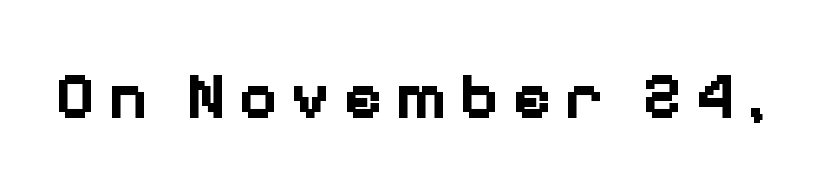
{"serif": "no", "italic": "no", "bold": "yes", "weight": "bold", "width": "normal", "stroke_contrast": "low", "x_height": "medium", "monospaced": "no", "underline": "no", "glyph_px": 67}
